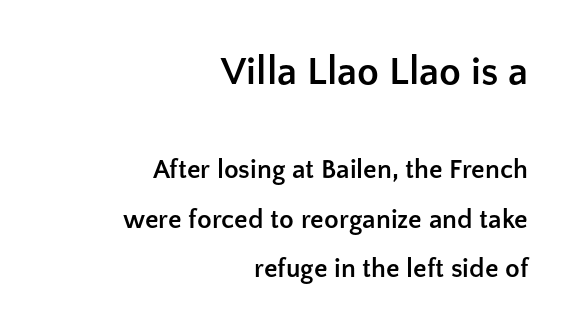
{"serif": "no", "italic": "no", "bold": "yes", "weight": "semibold", "width": "normal", "stroke_contrast": "low", "x_height": "medium", "monospaced": "no", "underline": "no", "align": "right", "line_spacing_ratio": 1.83, "letter_spacing": "normal", "letter_spacing_em": 0.0, "larger_block": "first", "size_ratio": 1.48, "glyph_px": 40}
